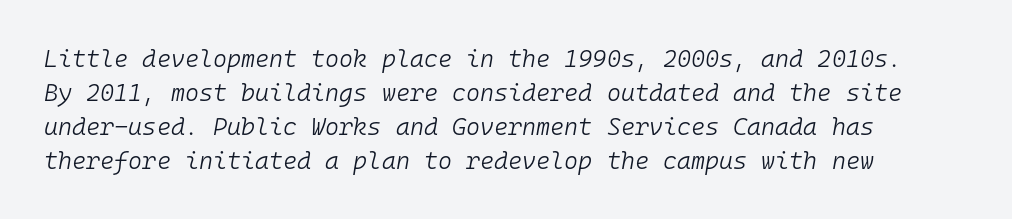
Q: Is the text bold? A: No.
Q: Is the text italic (slanted)? A: Yes, it leans right by about 10 degrees.
Q: Is the text underlined? A: No.
Q: How is the paragraph aligned? A: Left-aligned.
Q: Is the spacing between letters normal or unusually wide? A: Normal.
Q: Is the spacing between lines tight, normal or loose? A: Normal.
